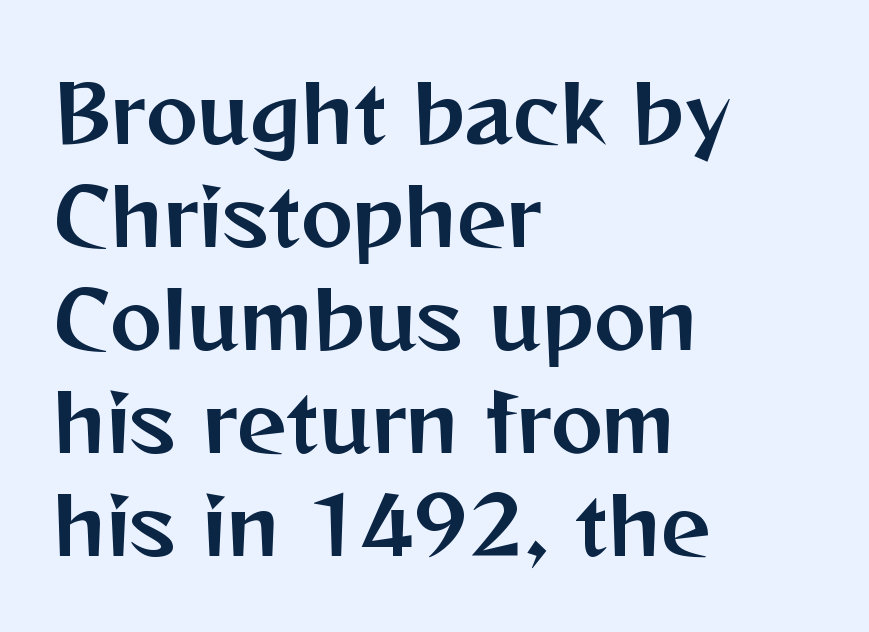
{"serif": "no", "italic": "no", "width": "normal", "stroke_contrast": "medium", "x_height": "medium", "monospaced": "no", "underline": "no", "align": "left", "line_spacing": "normal", "line_spacing_ratio": 1.32, "letter_spacing": "normal", "letter_spacing_em": 0.0, "glyph_px": 78}
